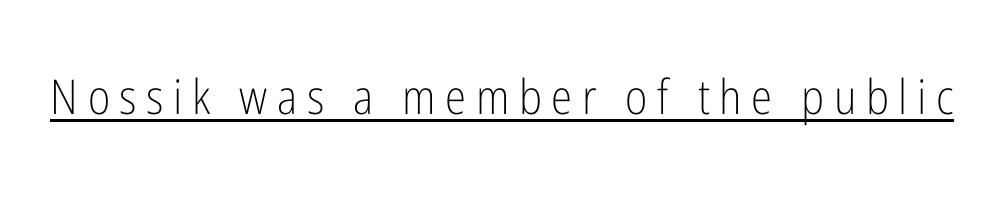
{"serif": "no", "italic": "no", "bold": "no", "weight": "light", "width": "condensed", "stroke_contrast": "low", "x_height": "medium", "monospaced": "no", "underline": "yes", "letter_spacing": "wide", "letter_spacing_em": 0.2, "glyph_px": 48}
